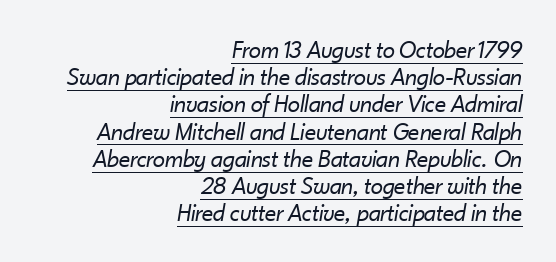
{"italic": "yes", "lean": "right", "slant_degrees": 10, "bold": "no", "underline": "yes", "align": "right", "line_spacing": "tight", "line_spacing_ratio": 1.09, "letter_spacing": "normal", "letter_spacing_em": 0.0, "glyph_px": 25}
